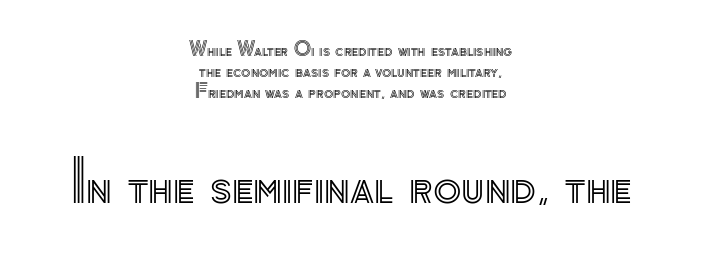
The image shows 58 px text type, upright; set centered, tight line spacing (1.11x), normal letter spacing, not underlined; the second (bottom) block is 3.05x larger; a small x-height.
